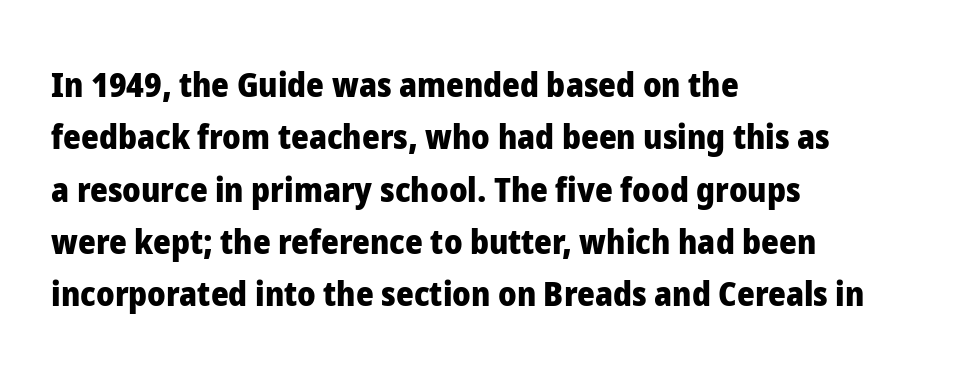
Every stem runs plumb, perpendicular to the baseline. Inter-character spacing is left at the font's built-in metrics. Summary of weight: heavy, a full bold. The lines in this sample share a left origin and differ only in where they stop. Here the designer chose a conventional face with non-uniform glyph widths. The area under the type is left untouched.
